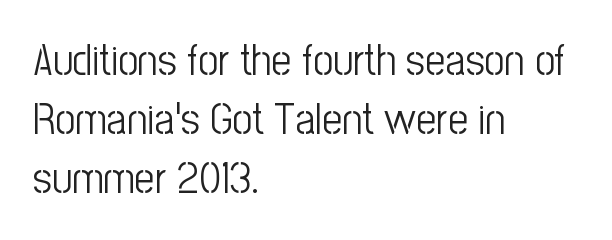
These lines are set flush left with a ragged right edge. The letters carry no serifs — their stems end cleanly without finishing strokes. Here the designer chose a conventional face with non-uniform glyph widths. Characters remain perfectly vertical along every line.
